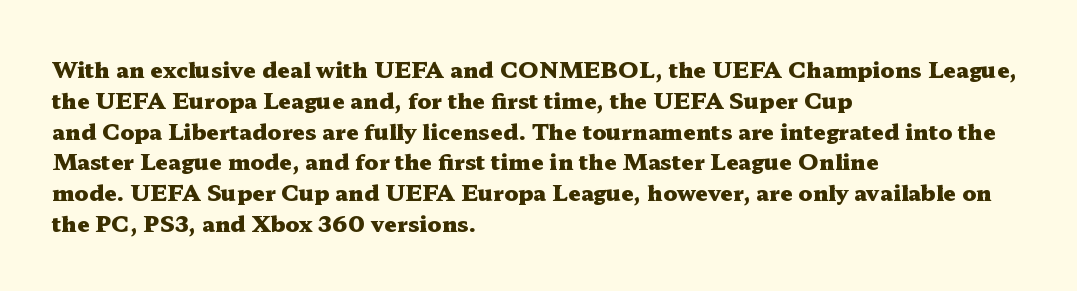
{"italic": "no", "bold": "yes", "underline": "no", "align": "left", "line_spacing": "normal", "line_spacing_ratio": 1.4, "letter_spacing": "normal", "letter_spacing_em": 0.0, "glyph_px": 22}
